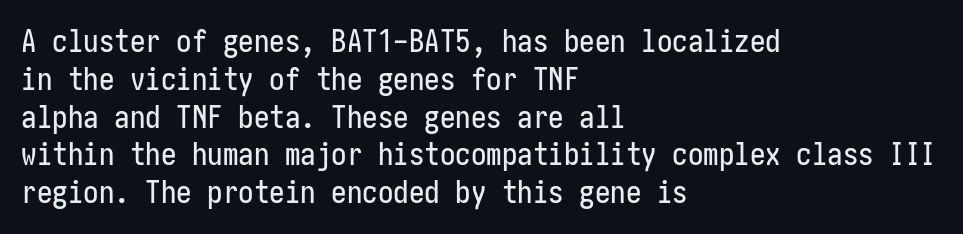
Q: Is the text italic (slanted)? A: No, it is upright.
Q: Is the typeface a serif or a sans-serif typeface? A: Sans-serif.
Q: Is the text underlined? A: No.
Q: How is the paragraph aligned? A: Left-aligned.
Q: Is the spacing between letters normal or unusually wide? A: Normal.
Q: Width (condensed, normal, or wide)? A: Condensed.
Q: Stroke contrast? A: Low.
Q: x-height? A: Medium.
